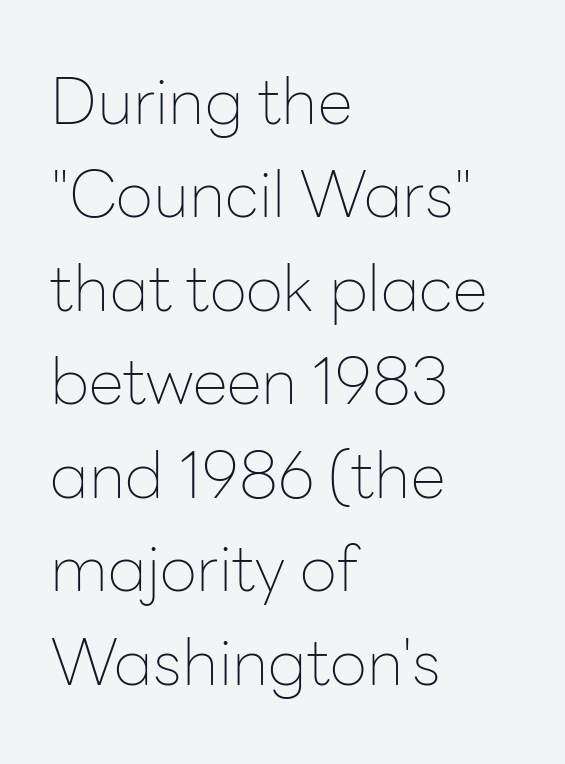
Q: Is the text bold? A: No.
Q: Is the text italic (slanted)? A: No, it is upright.
Q: Is the typeface a serif or a sans-serif typeface? A: Sans-serif.
Q: Is the text underlined? A: No.
Q: How is the paragraph aligned? A: Left-aligned.
Q: Is the spacing between letters normal or unusually wide? A: Normal.
Q: Is the spacing between lines tight, normal or loose? A: Normal.
Q: Width (condensed, normal, or wide)? A: Normal.
Q: Stroke contrast? A: Low.
Q: x-height? A: Medium.
Q: Monospaced? A: No.
